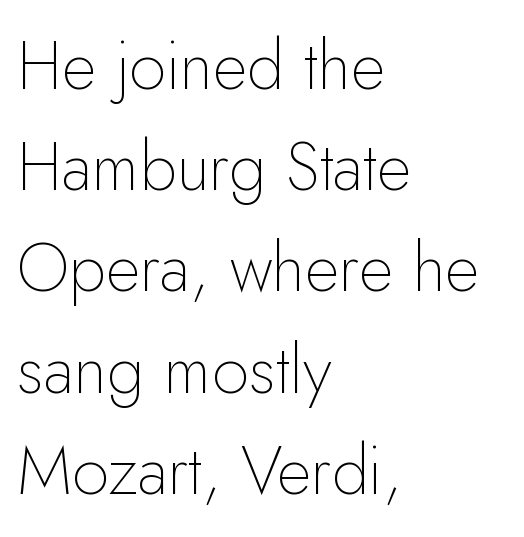
Q: Is the text bold? A: No.
Q: Is the text italic (slanted)? A: No, it is upright.
Q: Is the typeface a serif or a sans-serif typeface? A: Sans-serif.
Q: Is the text underlined? A: No.
Q: How is the paragraph aligned? A: Left-aligned.
Q: Is the spacing between letters normal or unusually wide? A: Normal.
Q: Is the spacing between lines tight, normal or loose? A: Normal.
Q: Width (condensed, normal, or wide)? A: Normal.
Q: Stroke contrast? A: Low.
Q: x-height? A: Small.
Q: Monospaced? A: No.
